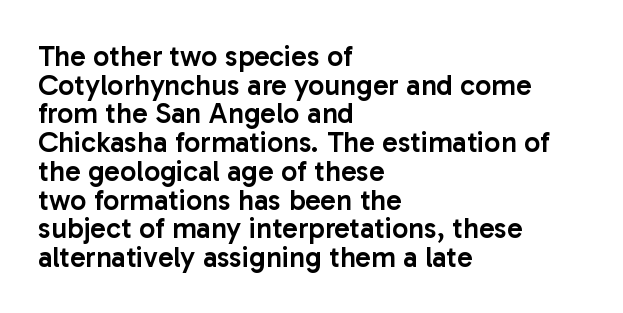
Q: Is the text bold? A: Semi-bold.
Q: Is the text italic (slanted)? A: No, it is upright.
Q: Is the typeface a serif or a sans-serif typeface? A: Sans-serif.
Q: Is the text underlined? A: No.
Q: How is the paragraph aligned? A: Left-aligned.
Q: Is the spacing between letters normal or unusually wide? A: Normal.
Q: Is the spacing between lines tight, normal or loose? A: Tight.
Q: Width (condensed, normal, or wide)? A: Normal.
Q: Stroke contrast? A: Low.
Q: x-height? A: Medium.
Q: Monospaced? A: No.
